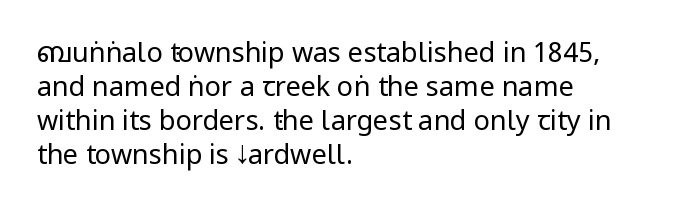
Vertically, the passage feels balanced, rows spaced as you'd expect. The strip under each line holds only bare page. Weight: in the light-to-regular range. Glyph-to-glyph distance matches everyday printed text.
